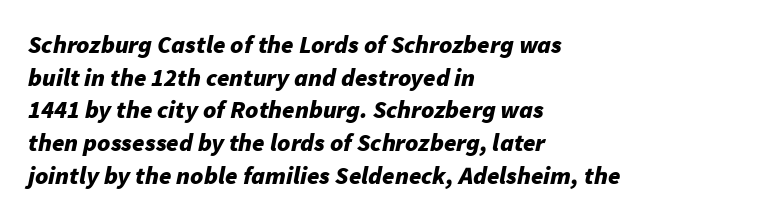
The image shows 25 px bold type, italic (leaning right); set left-aligned, normal line spacing (1.31x), normal letter spacing, not underlined.
